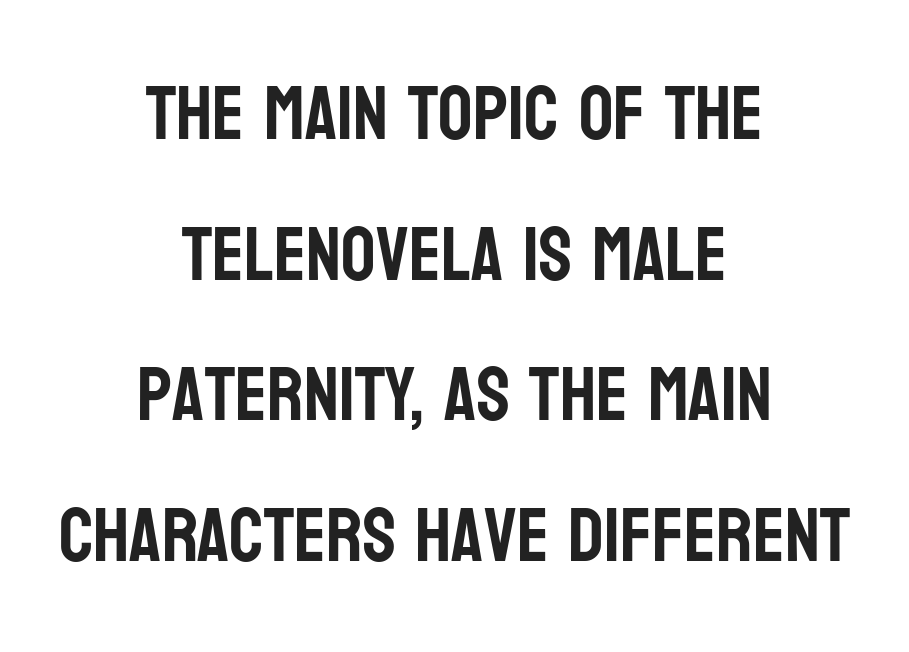
Character widths vary here, with narrow letters taking less room than wide ones. Tall strokes in this sample are plumb rather than angled. Check the space under the baseline: it is left empty. Glyph-to-glyph distance matches everyday printed text. Serif or sans? Sans — the stroke terminals are bare.
